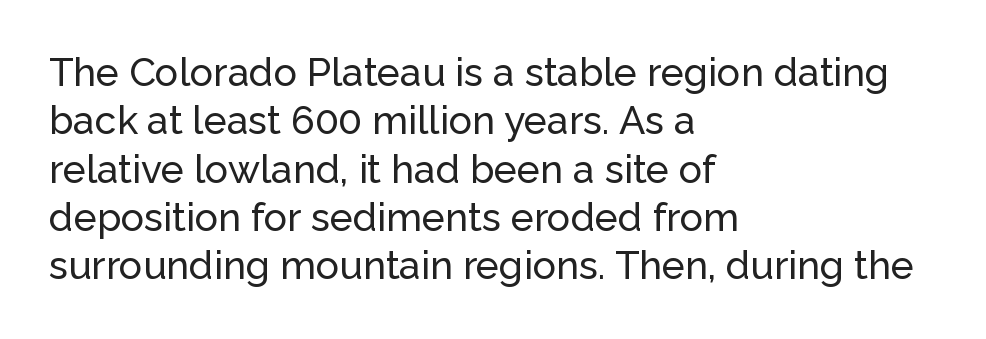
The image shows 39 px sans-serif type, upright; set left-aligned, line spacing 1.24x, normal letter spacing, not underlined; low stroke contrast and a medium x-height.
